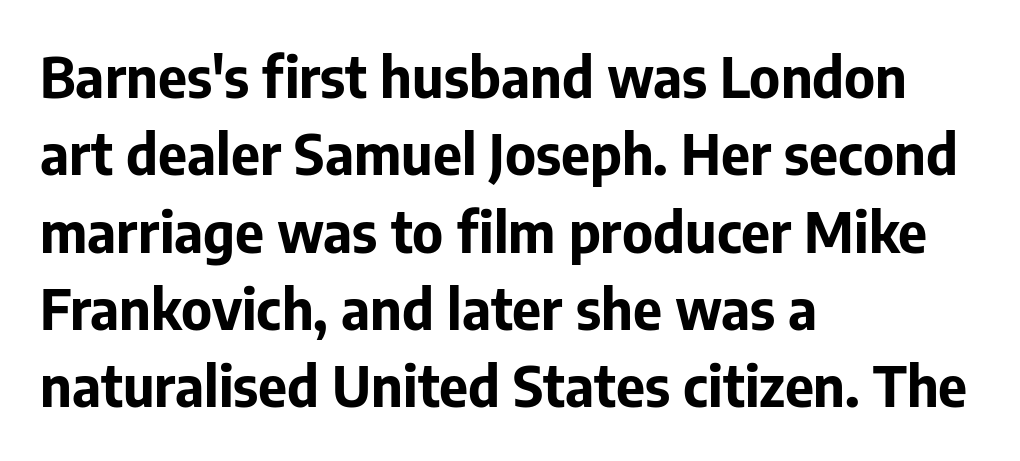
Letterform terminals end flat and unadorned throughout the passage. There is no visible air inserted between adjacent glyphs. No italicization has been applied; the sample stays upright. Summary of vertical rhythm: regular, with standard interline spacing. Check the space under the baseline: it is left empty.
